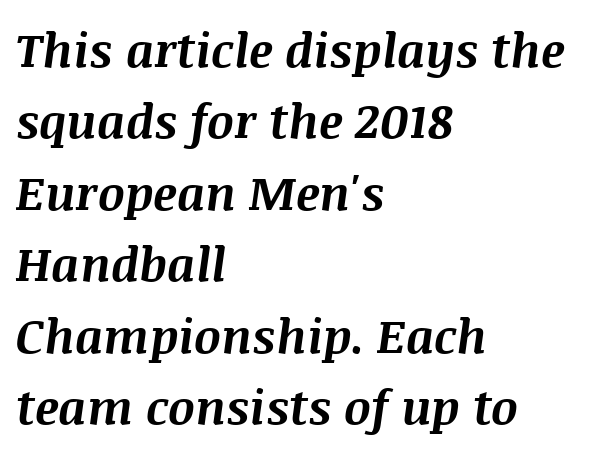
Q: Is the text bold? A: Yes.
Q: Is the text italic (slanted)? A: Yes, it leans right by about 8 degrees.
Q: Is the text underlined? A: No.
Q: How is the paragraph aligned? A: Left-aligned.
Q: Is the spacing between letters normal or unusually wide? A: Normal.
Q: Is the spacing between lines tight, normal or loose? A: Normal.
Q: Width (condensed, normal, or wide)? A: Normal.
Q: Stroke contrast? A: Medium.
Q: x-height? A: Large.
Q: Monospaced? A: No.
